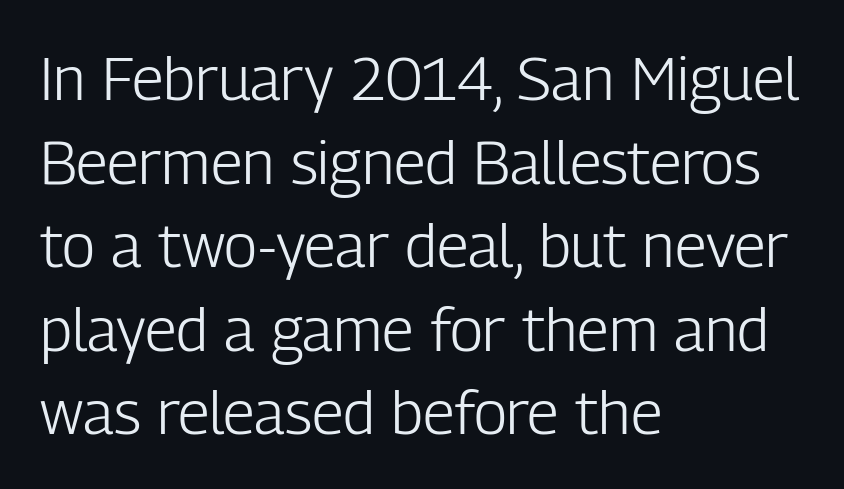
Q: Is the text bold? A: No.
Q: Is the text italic (slanted)? A: No, it is upright.
Q: Is the typeface a serif or a sans-serif typeface? A: Sans-serif.
Q: Is the text underlined? A: No.
Q: How is the paragraph aligned? A: Left-aligned.
Q: Is the spacing between letters normal or unusually wide? A: Normal.
Q: Is the spacing between lines tight, normal or loose? A: Normal.
Q: Width (condensed, normal, or wide)? A: Condensed.
Q: Stroke contrast? A: Low.
Q: x-height? A: Medium.
Q: Monospaced? A: No.
